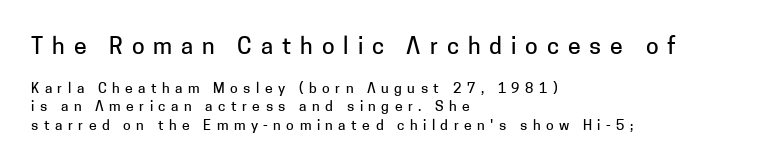
Q: Is the text italic (slanted)? A: No, it is upright.
Q: Is the text underlined? A: No.
Q: How is the paragraph aligned? A: Left-aligned.
Q: Is the spacing between letters normal or unusually wide? A: Unusually wide.
Q: Is the spacing between lines tight, normal or loose? A: Normal.
Q: Which block of text is set in a larger size, the first (top) or the second (bottom)? A: The first (top) one.
